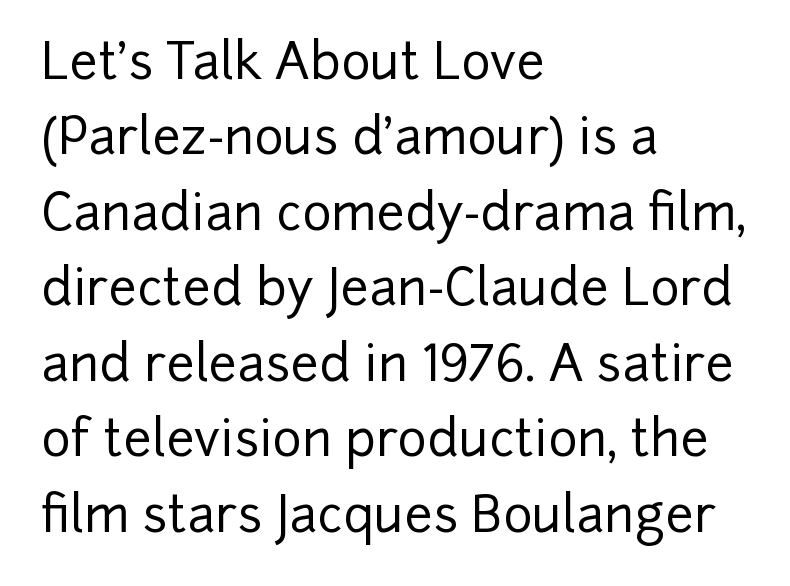
Q: Is the text italic (slanted)? A: No, it is upright.
Q: Is the typeface a serif or a sans-serif typeface? A: Sans-serif.
Q: Is the text underlined? A: No.
Q: How is the paragraph aligned? A: Left-aligned.
Q: Is the spacing between letters normal or unusually wide? A: Normal.
Q: Is the spacing between lines tight, normal or loose? A: Normal.
Q: Width (condensed, normal, or wide)? A: Normal.
Q: Stroke contrast? A: Low.
Q: x-height? A: Medium.
Q: Monospaced? A: No.
